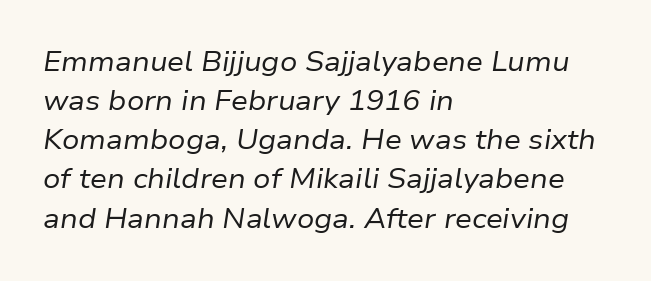
Q: Is the text bold? A: No.
Q: Is the text italic (slanted)? A: Yes, it leans right by about 9 degrees.
Q: Is the text underlined? A: No.
Q: How is the paragraph aligned? A: Left-aligned.
Q: Is the spacing between letters normal or unusually wide? A: Normal.
Q: Is the spacing between lines tight, normal or loose? A: Normal.
